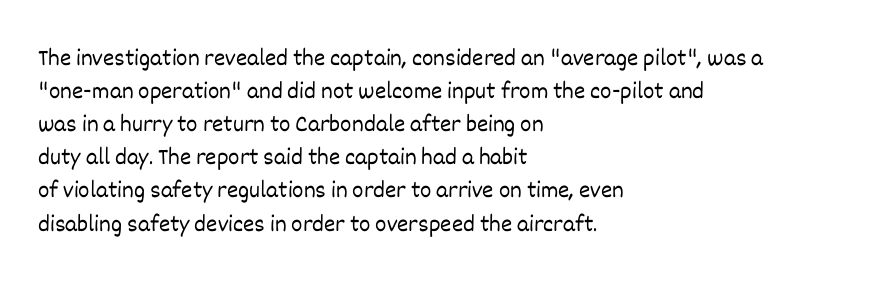
The image shows 24 px text type, upright; set left-aligned, normal line spacing (1.38x), normal letter spacing, not underlined.
